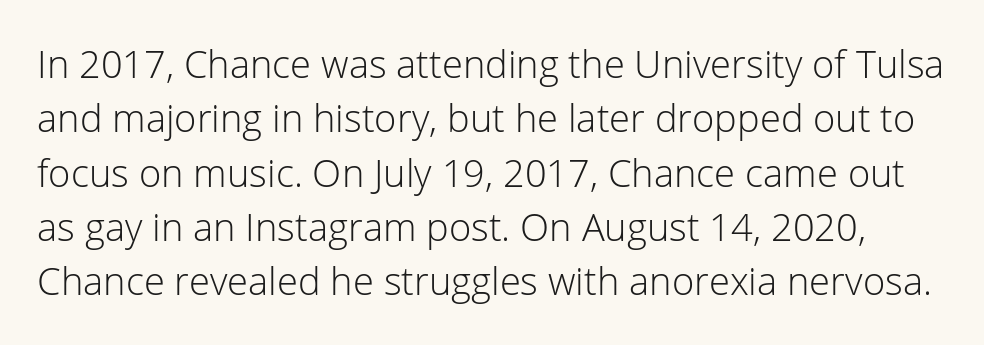
The image shows 38 px light sans-serif type, upright; set normal line spacing (1.43x), normal letter spacing, not underlined; low stroke contrast and a medium x-height.
